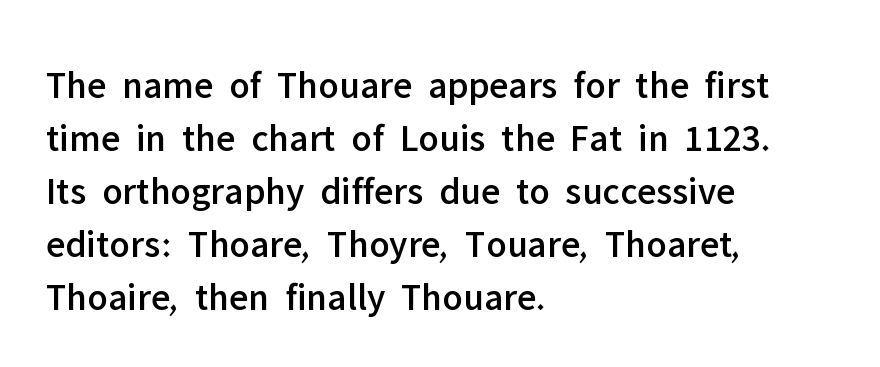
{"serif": "no", "italic": "no", "width": "normal", "stroke_contrast": "low", "x_height": "medium", "monospaced": "no", "underline": "no", "align": "left", "line_spacing": "normal", "line_spacing_ratio": 1.36, "letter_spacing": "normal", "letter_spacing_em": 0.0, "glyph_px": 39}
